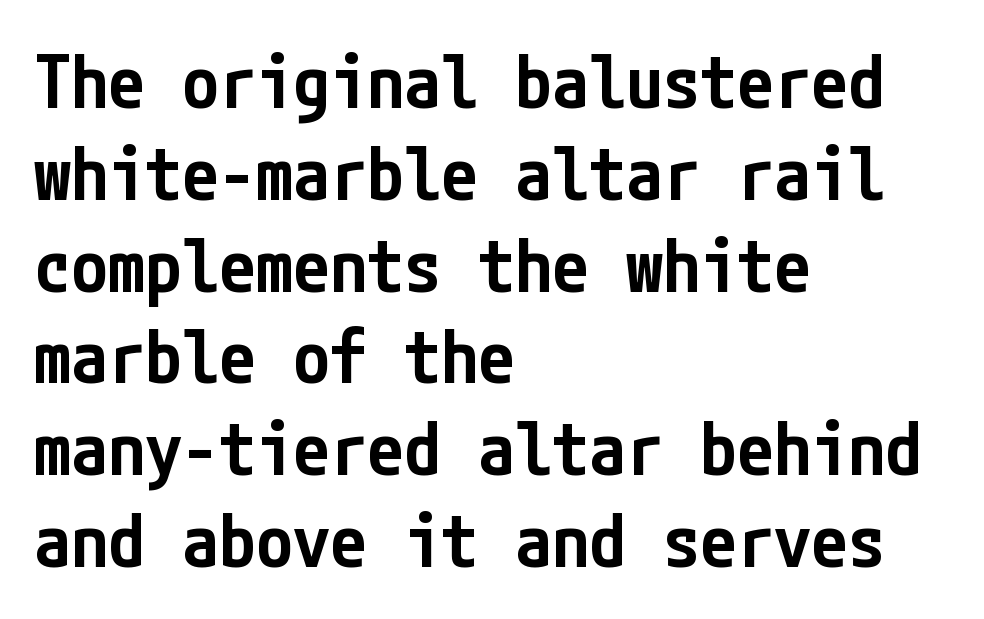
Q: Is the text bold? A: Semi-bold.
Q: Is the text italic (slanted)? A: No, it is upright.
Q: Is the typeface a serif or a sans-serif typeface? A: Sans-serif.
Q: Is the text underlined? A: No.
Q: How is the paragraph aligned? A: Left-aligned.
Q: Is the spacing between letters normal or unusually wide? A: Normal.
Q: Width (condensed, normal, or wide)? A: Condensed.
Q: Stroke contrast? A: Low.
Q: x-height? A: Medium.
